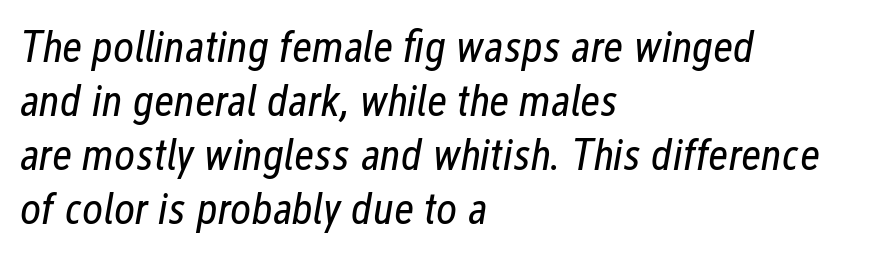
Q: Is the text bold? A: No.
Q: Is the text italic (slanted)? A: Yes, it leans right by about 12 degrees.
Q: Is the text underlined? A: No.
Q: How is the paragraph aligned? A: Left-aligned.
Q: Is the spacing between letters normal or unusually wide? A: Normal.
Q: Width (condensed, normal, or wide)? A: Condensed.
Q: Stroke contrast? A: Low.
Q: x-height? A: Medium.
Q: Monospaced? A: No.
